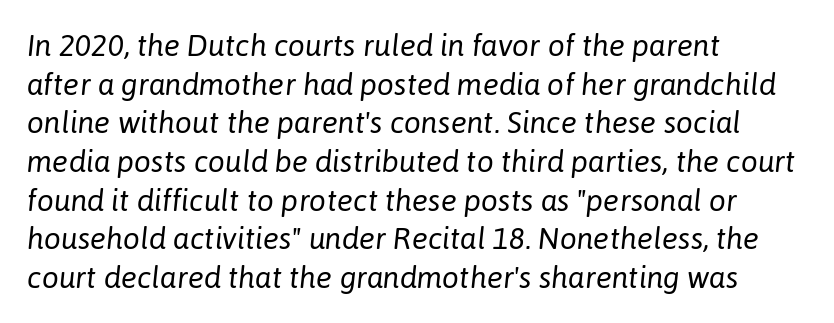
These lines keep a tight, regular rhythm from letter to letter. The letters are slanted; this is an italic face. Note the varied advance widths — an 'i' is clearly narrower than an 'm'. Each new line begins a customary step beneath the previous one.
